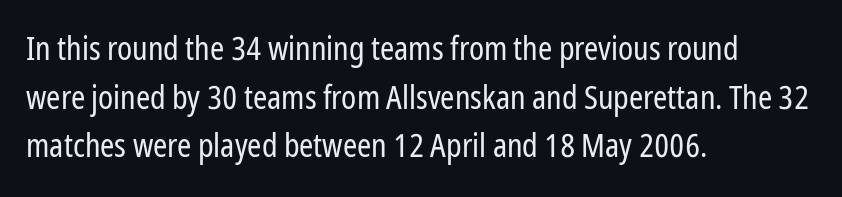
Is the stroke heavy? The answer is a plain regular-or-lighter. Glyph-to-glyph distance matches everyday printed text. You can tell from the bare stems that sans-serif type was used. The passage shown is typed in a proportional face where columns would drift.
